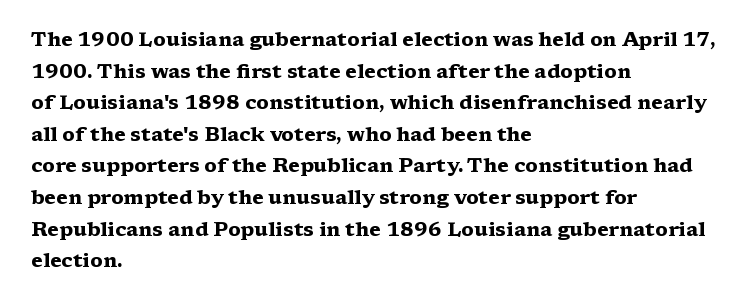
Q: Is the text bold? A: Yes.
Q: Is the text italic (slanted)? A: No, it is upright.
Q: Is the text underlined? A: No.
Q: How is the paragraph aligned? A: Left-aligned.
Q: Is the spacing between letters normal or unusually wide? A: Normal.
Q: Is the spacing between lines tight, normal or loose? A: Normal.
